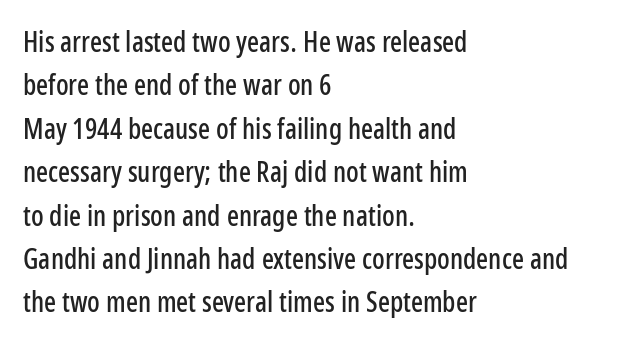
Each line starts at the same left margin while the right side varies. Tall strokes in this sample are plumb rather than angled. Is this a sans? Yes — the strokes have no serifs. Compared with typical body copy, the letter spacing here is the same. Regular leading.
